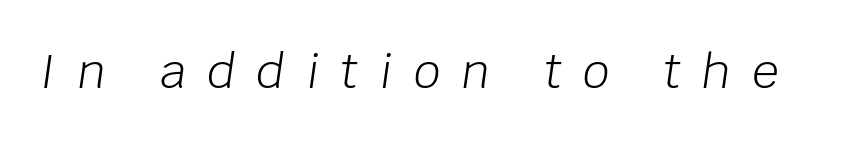
Does extra space separate the letters? Yes, quite a lot of it. Quick note: underline off. Slanted lettering throughout. A typesetter would call this proportional, since set widths differ per character.
